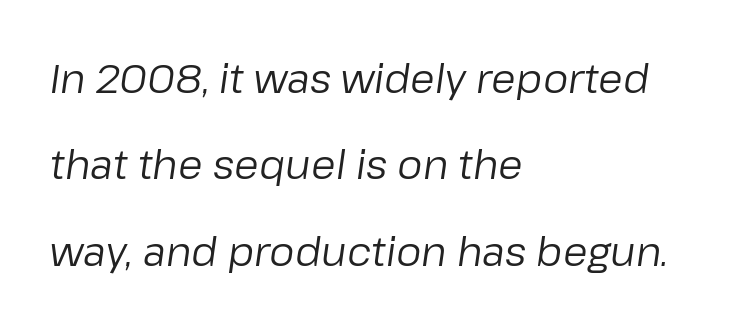
Q: Is the text bold? A: No.
Q: Is the text italic (slanted)? A: Yes, it leans right by about 8 degrees.
Q: Is the text underlined? A: No.
Q: How is the paragraph aligned? A: Left-aligned.
Q: Is the spacing between letters normal or unusually wide? A: Normal.
Q: Is the spacing between lines tight, normal or loose? A: Loose.
Q: Width (condensed, normal, or wide)? A: Normal.
Q: Stroke contrast? A: Low.
Q: x-height? A: Medium.
Q: Monospaced? A: No.
